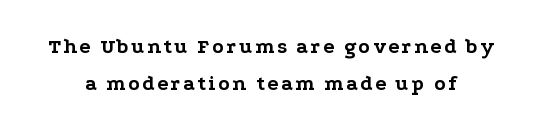
The image shows 21 px bold type, upright; set line spacing 1.77x, not underlined.
